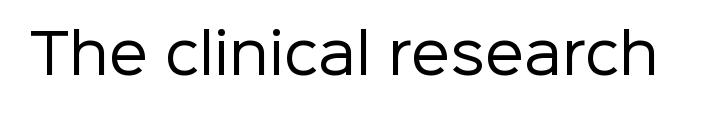
The image shows 55 px regular-weight sans-serif type, upright; set normal letter spacing, not underlined; low stroke contrast and a medium x-height.
